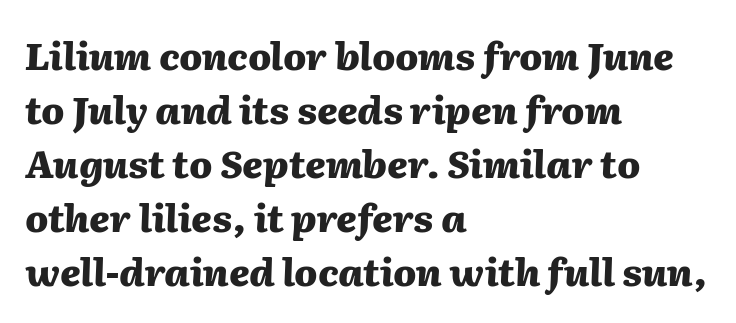
Varying glyph widths throughout — classic text-font behaviour. Rows of type keep a routine distance in the vertical direction. The rendering applies a slant to the glyphs. Anything drawn beneath the words? Only blank space. Where is the straight margin? On the left.
